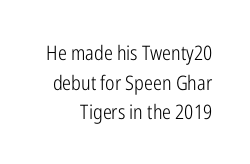
Q: Is the text bold? A: No.
Q: Is the text italic (slanted)? A: No, it is upright.
Q: Is the text underlined? A: No.
Q: How is the paragraph aligned? A: Right-aligned.
Q: Is the spacing between letters normal or unusually wide? A: Normal.
Q: Is the spacing between lines tight, normal or loose? A: Normal.
